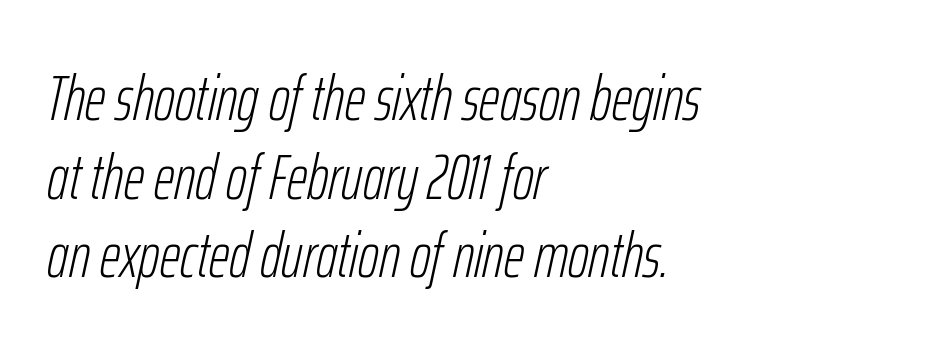
This sample has the flowing, uneven cadence of proportional lettering. No extra tracking has been applied to these lines. The area under the type is left untouched. This sample uses an oblique cut, with every glyph tilted off the vertical.
